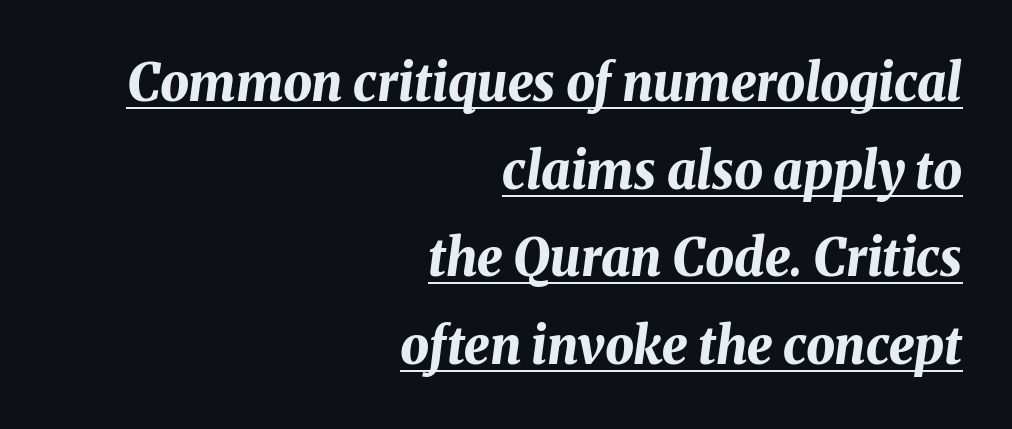
This rendering uses right alignment, leaving the left contour irregular. Emphasis is given by a line drawn under the lettering. Nothing unusual about the tracking: characters are spaced as the font intends. Strong, thick strokes mark this as bold type.
